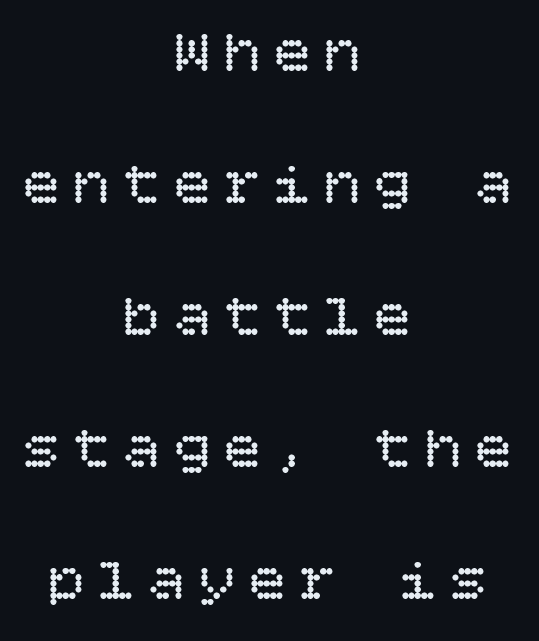
Q: Is the text bold? A: No.
Q: Is the text italic (slanted)? A: No, it is upright.
Q: Is the text underlined? A: No.
Q: How is the paragraph aligned? A: Centered.
Q: Is the spacing between letters normal or unusually wide? A: Unusually wide.
Q: Is the spacing between lines tight, normal or loose? A: Loose.
Q: Width (condensed, normal, or wide)? A: Normal.
Q: Stroke contrast? A: Low.
Q: x-height? A: Large.
